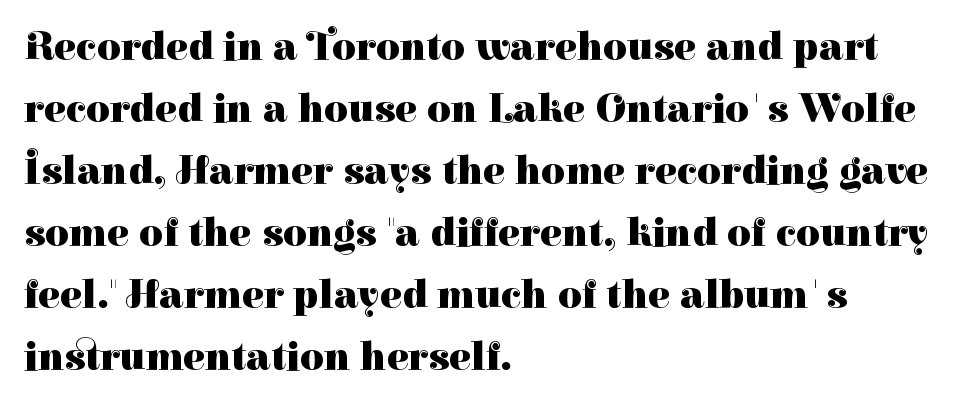
Q: Is the text bold? A: Yes.
Q: Is the text italic (slanted)? A: No, it is upright.
Q: Is the typeface a serif or a sans-serif typeface? A: Serif.
Q: Is the text underlined? A: No.
Q: How is the paragraph aligned? A: Left-aligned.
Q: Is the spacing between letters normal or unusually wide? A: Normal.
Q: Is the spacing between lines tight, normal or loose? A: Normal.
Q: Width (condensed, normal, or wide)? A: Normal.
Q: Stroke contrast? A: High.
Q: x-height? A: Medium.
Q: Monospaced? A: No.
